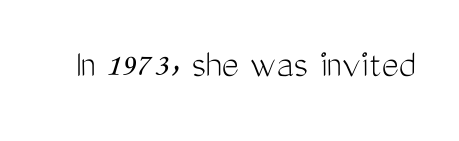
Words appear dense and cohesive because spacing is normal. Unmarked baselines from the first word to the last. A roman cut, with each character standing at attention. A typesetter would label this face a sans. No letter is thick-stroked: the sample isn't bold.
